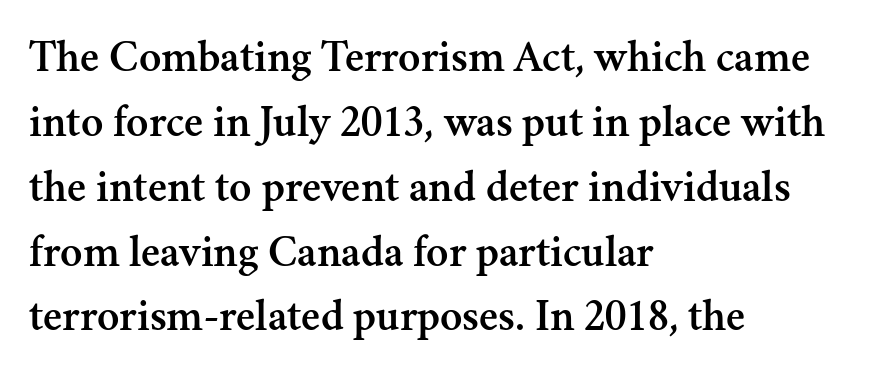
{"serif": "yes", "italic": "no", "width": "normal", "stroke_contrast": "medium", "x_height": "small", "monospaced": "no", "underline": "no", "align": "left", "line_spacing": "normal", "line_spacing_ratio": 1.41, "letter_spacing": "normal", "letter_spacing_em": 0.0, "glyph_px": 46}
